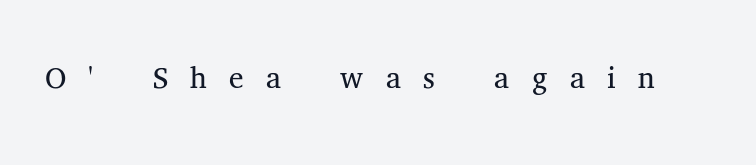
The image shows 45 px light serif type, upright; set unusually wide letter spacing (+0.5 em), not underlined; medium stroke contrast and a medium x-height.
